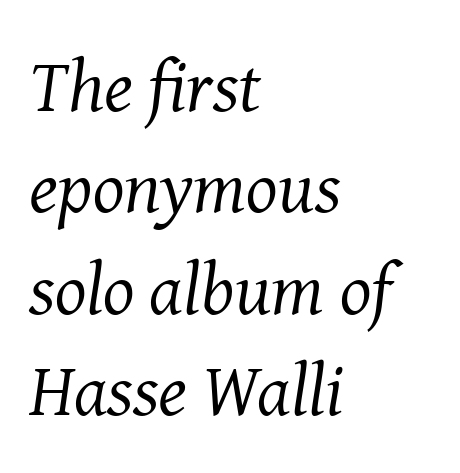
The image shows 74 px regular-weight serif type, italic (leaning right); set left-aligned, normal line spacing (1.37x), normal letter spacing, not underlined; medium stroke contrast and a medium x-height.
